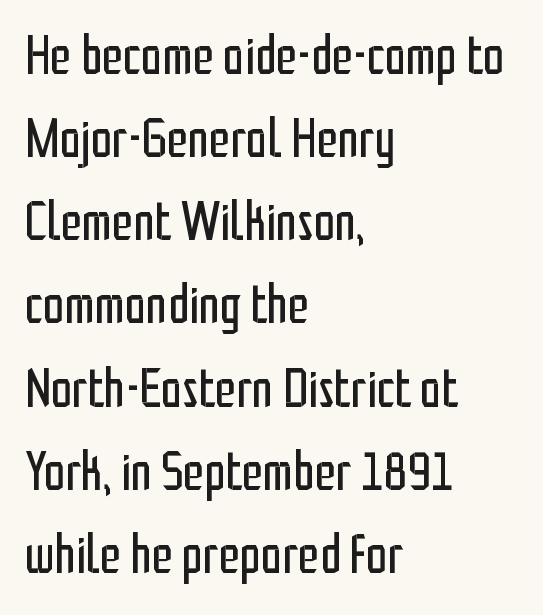
The space beneath each line is pristine and unruled. A typesetter would mark this as roman, not italic. Regular leading. A classic flush-left, rag-right setting is used for this passage. Nobody touched the tracking dial on this one.
